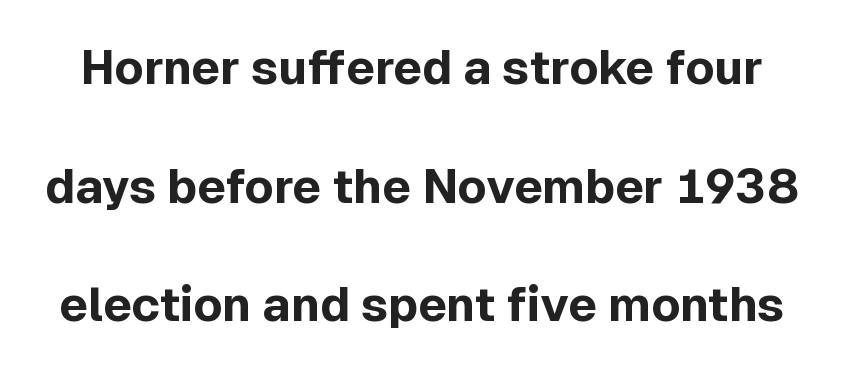
The image shows 48 px bold sans-serif type, upright; set loose line spacing (2.47x), normal letter spacing, not underlined; a medium x-height.
